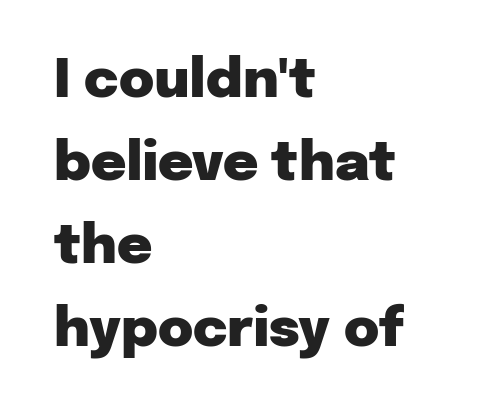
The letters stand upright; this is a roman face. Nope, no serifs anywhere on these letters. The passage shown is not underscored anywhere. The lines are quadded left. Tracking here is standard; glyphs follow each other at the usual distance. Do the characters align in a grid? No, the font is proportional.
